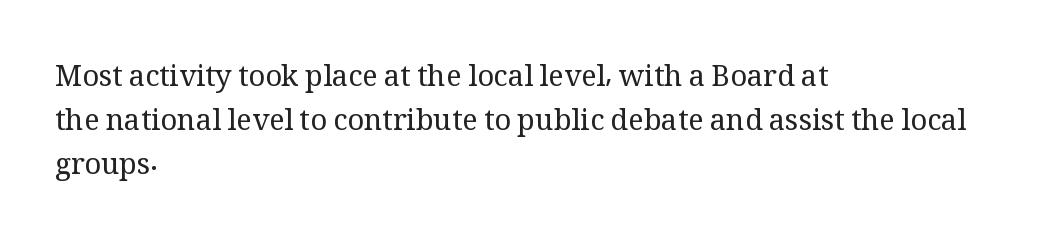
Weight class: somewhere from thin through regular. The setting favours the left margin, as ordinary paragraphs usually do. Words float on clear page, feet unadorned. The letters advance in unequal steps, a hallmark of proportional type. The horizontal fit of the characters is conventional and even. The face used here is seriffed, in the tradition of book romans.
